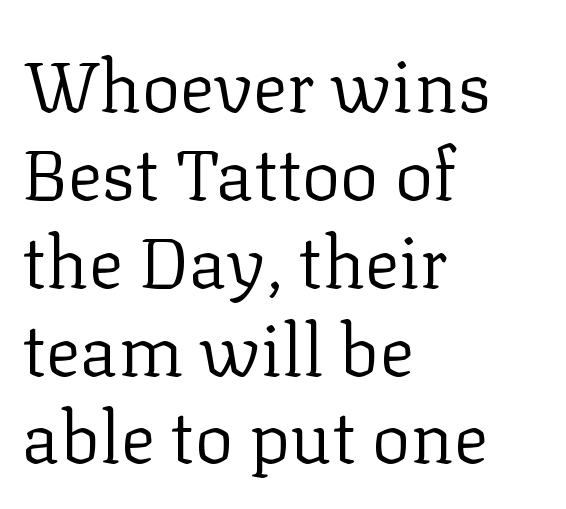
{"serif": "yes", "italic": "no", "bold": "no", "weight": "regular", "width": "normal", "stroke_contrast": "low", "x_height": "medium", "monospaced": "no", "underline": "no", "align": "left", "line_spacing_ratio": 1.22, "letter_spacing": "normal", "letter_spacing_em": 0.0, "glyph_px": 72}
